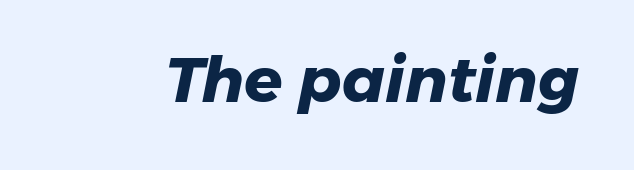
The image shows 63 px heavy sans-serif type; set normal letter spacing, not underlined; low stroke contrast and a medium x-height.
